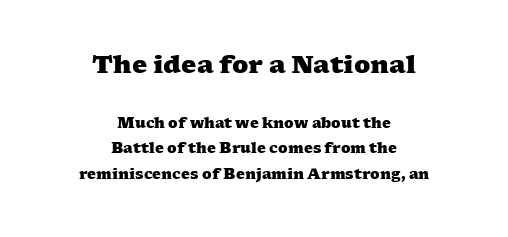
{"bold": "yes", "underline": "no", "align": "center", "line_spacing_ratio": 1.82, "letter_spacing": "normal", "letter_spacing_em": 0.0, "larger_block": "first", "size_ratio": 1.71, "glyph_px": 24}
